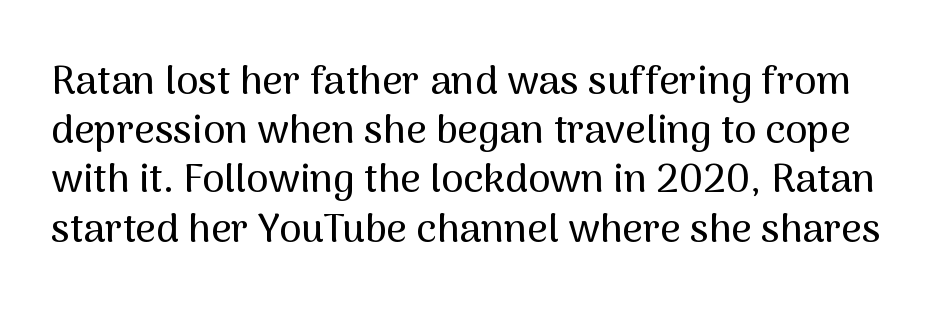
{"serif": "no", "italic": "no", "width": "normal", "stroke_contrast": "medium", "x_height": "medium", "monospaced": "no", "underline": "no", "line_spacing_ratio": 1.23, "letter_spacing": "normal", "letter_spacing_em": 0.0, "glyph_px": 40}
